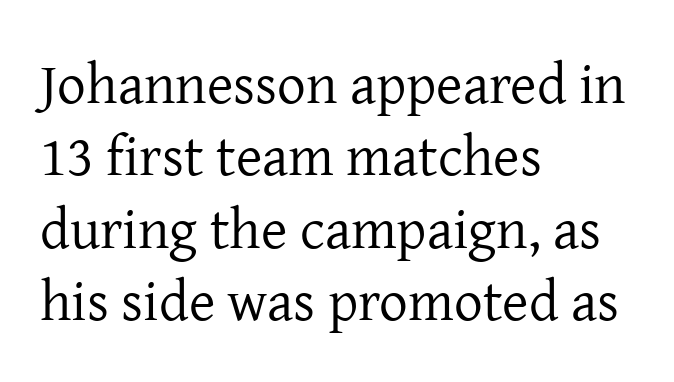
{"serif": "yes", "italic": "no", "bold": "no", "weight": "regular", "width": "normal", "stroke_contrast": "low", "x_height": "medium", "monospaced": "no", "underline": "no", "align": "left", "line_spacing": "normal", "line_spacing_ratio": 1.27, "letter_spacing": "normal", "letter_spacing_em": 0.0, "glyph_px": 57}
